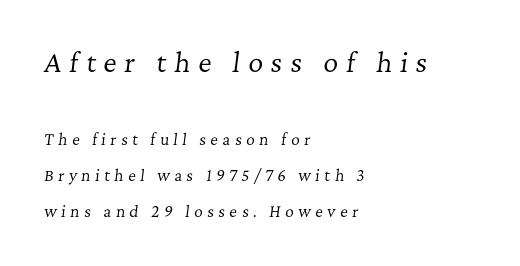
The paragraph has a hard left edge and a soft right edge. Weight: regular or lighter. Characters are canted at an angle relative to the baseline's perpendicular. The baseline area is clear. Compared with typical paragraphs, the rows here are farther apart.
